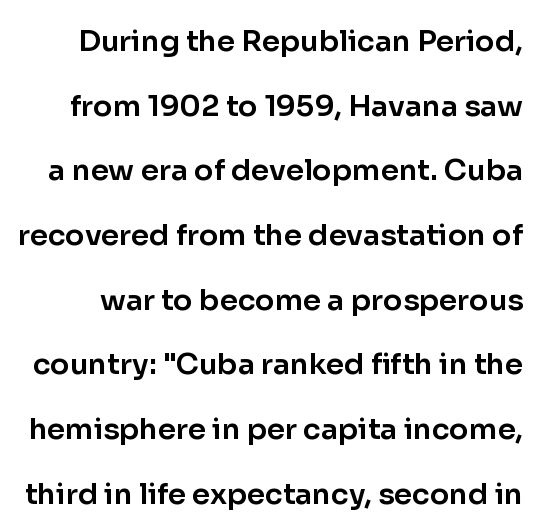
The image shows 29 px sans-serif type, upright; set loose line spacing (2.23x), normal letter spacing, not underlined; low stroke contrast and a medium x-height.
